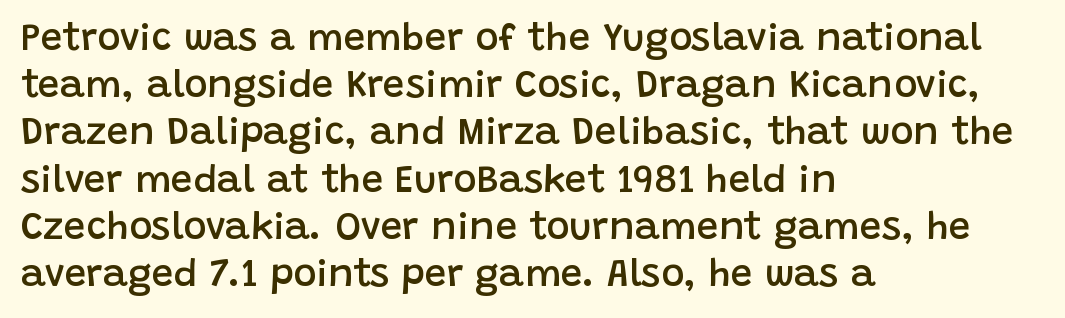
{"serif": "no", "italic": "no", "bold": "semi", "weight": "semibold", "width": "normal", "stroke_contrast": "low", "x_height": "large", "monospaced": "no", "underline": "no", "align": "left", "line_spacing_ratio": 1.21, "letter_spacing": "normal", "letter_spacing_em": 0.0, "glyph_px": 39}
